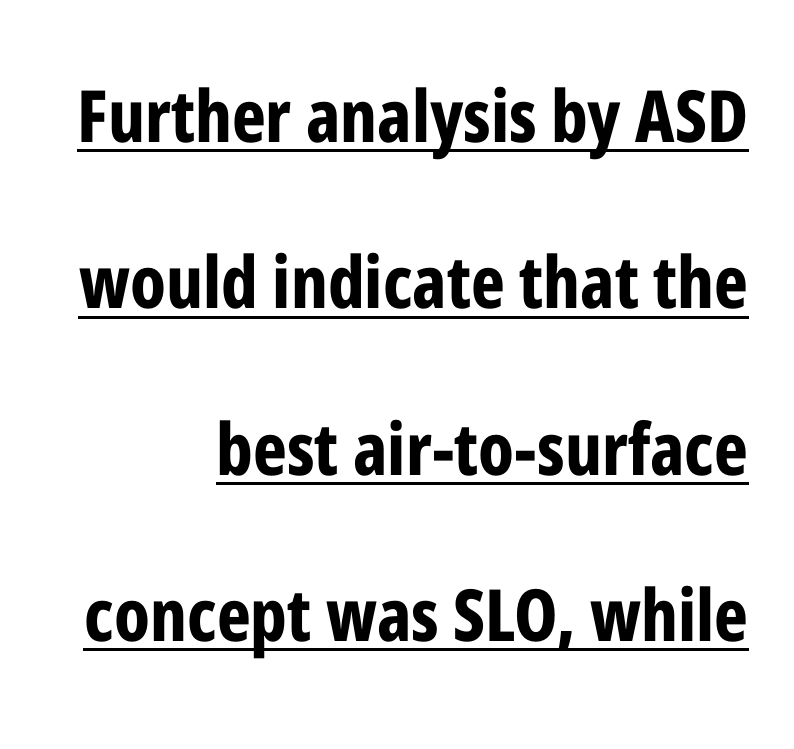
No feet cap the strokes, marking this as sans-serif type. A typesetter would call this proportional, since set widths differ per character. Compared with typical paragraphs, the rows here are farther apart. Horizontally, the lines are justified to the trailing edge only.
